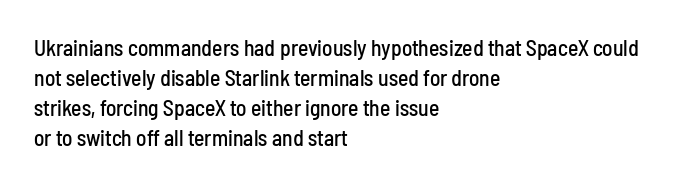
Q: Is the text italic (slanted)? A: No, it is upright.
Q: Is the text underlined? A: No.
Q: How is the paragraph aligned? A: Left-aligned.
Q: Is the spacing between letters normal or unusually wide? A: Normal.
Q: Is the spacing between lines tight, normal or loose? A: Normal.
